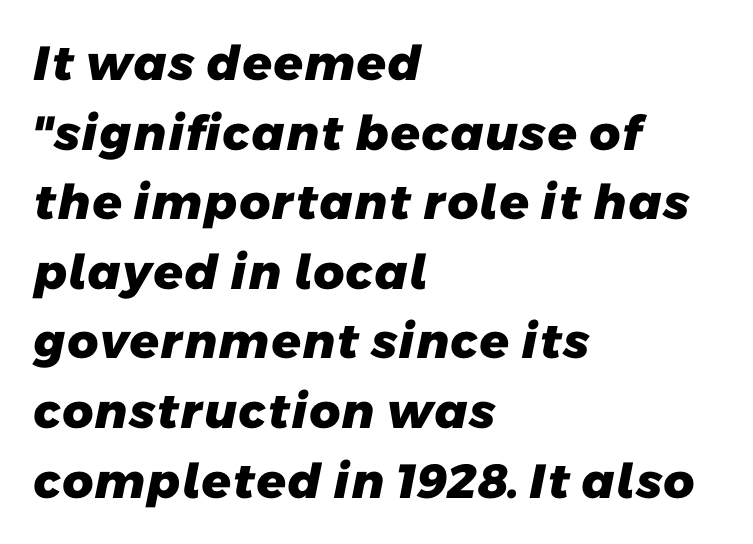
{"serif": "no", "bold": "yes", "weight": "heavy", "width": "normal", "stroke_contrast": "low", "x_height": "medium", "monospaced": "no", "underline": "no", "align": "left", "line_spacing": "normal", "line_spacing_ratio": 1.45, "letter_spacing": "normal", "letter_spacing_em": 0.0, "glyph_px": 48}
